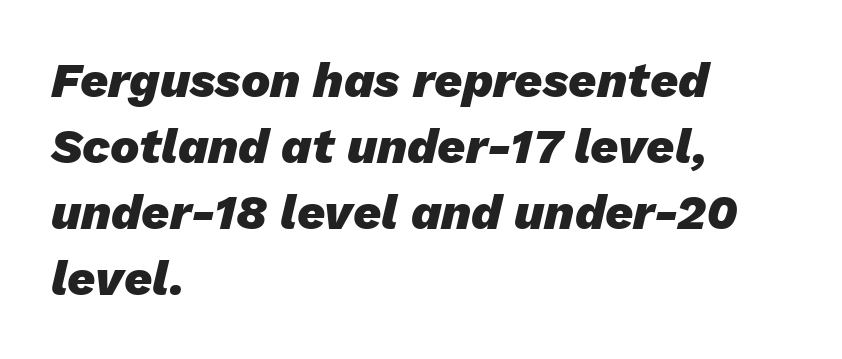
Descenders hang freely into open space. The face used here is proportionally spaced, like ordinary book or web type. Caption: bold face, heavy strokes. Words appear dense and cohesive because spacing is normal.
